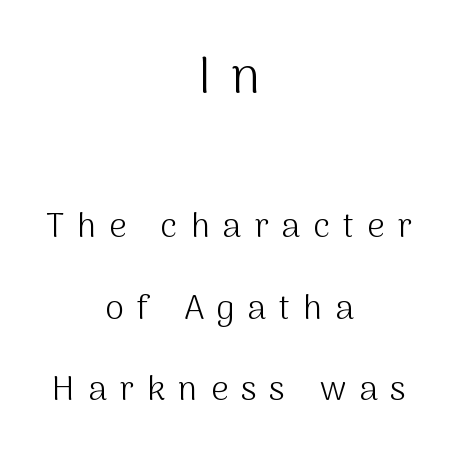
Q: Is the text bold? A: No.
Q: Is the text italic (slanted)? A: No, it is upright.
Q: Is the typeface a serif or a sans-serif typeface? A: Sans-serif.
Q: Is the text underlined? A: No.
Q: How is the paragraph aligned? A: Centered.
Q: Is the spacing between letters normal or unusually wide? A: Unusually wide.
Q: Is the spacing between lines tight, normal or loose? A: Loose.
Q: Which block of text is set in a larger size, the first (top) or the second (bottom)? A: The first (top) one.
Q: Width (condensed, normal, or wide)? A: Normal.
Q: Stroke contrast? A: Medium.
Q: x-height? A: Medium.
Q: Monospaced? A: No.
